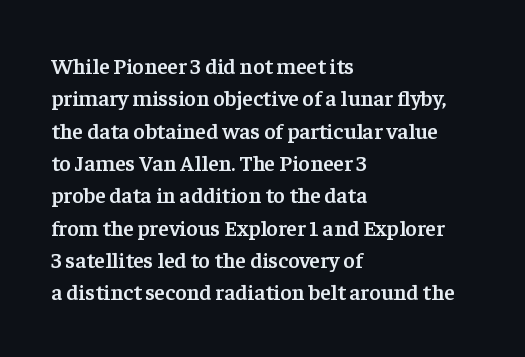
One glance says typical: line gaps are just what's usual. Type without underlining. The passage is arranged the way most books set body copy — flush left. The passage shown has conventional tracking throughout.
